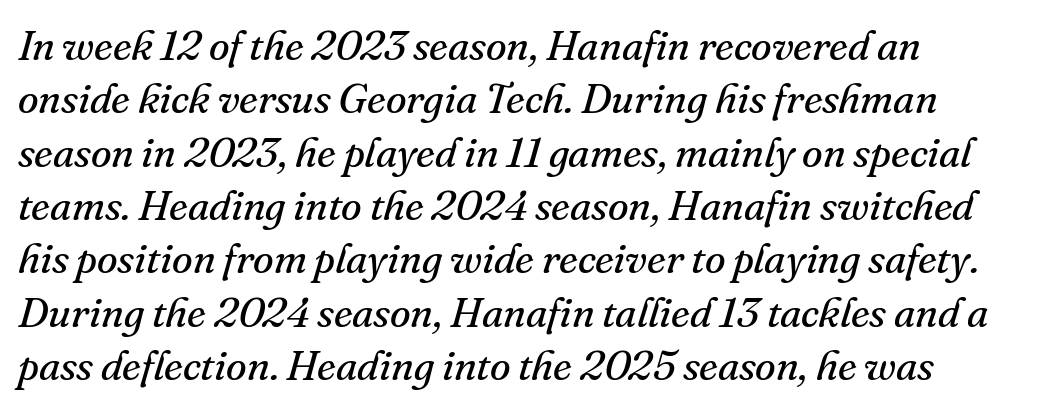
Q: Is the text bold? A: No.
Q: Is the text italic (slanted)? A: Yes, it leans right by about 16 degrees.
Q: Is the typeface a serif or a sans-serif typeface? A: Serif.
Q: Is the text underlined? A: No.
Q: How is the paragraph aligned? A: Left-aligned.
Q: Is the spacing between letters normal or unusually wide? A: Normal.
Q: Is the spacing between lines tight, normal or loose? A: Normal.
Q: Width (condensed, normal, or wide)? A: Normal.
Q: Stroke contrast? A: Medium.
Q: x-height? A: Small.
Q: Monospaced? A: No.
